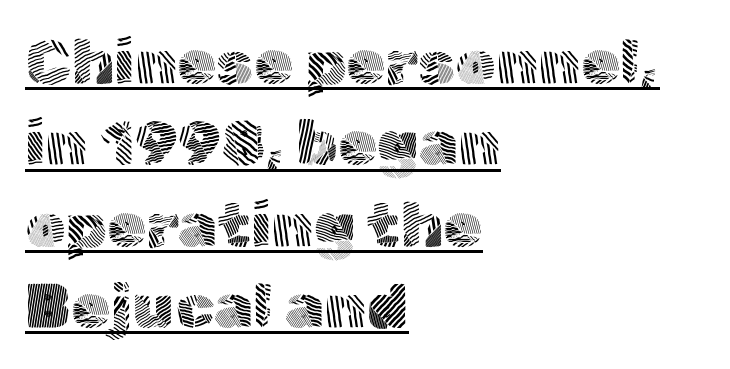
The letters advance in unequal steps, a hallmark of proportional type. Leading: standard. In CSS terms this would be text-align: left. The face used here is rendered with its standard letterfit. The type family on display is of the sans-serif kind. Weight: regular or lighter.
